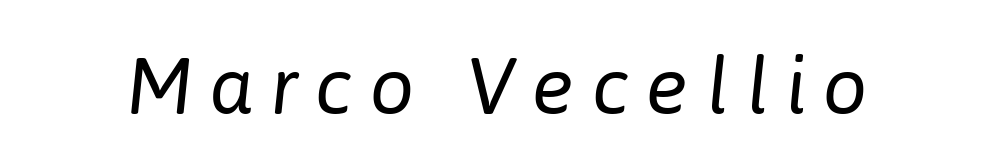
Has an underline been added? It has not. Style check: oblique. Is this a heavy cut? Hardly; it is regular or lighter. Each letter keeps its own natural width here, so spacing adapts to shape. How are the letters spaced? Widely, with obvious added tracking.
